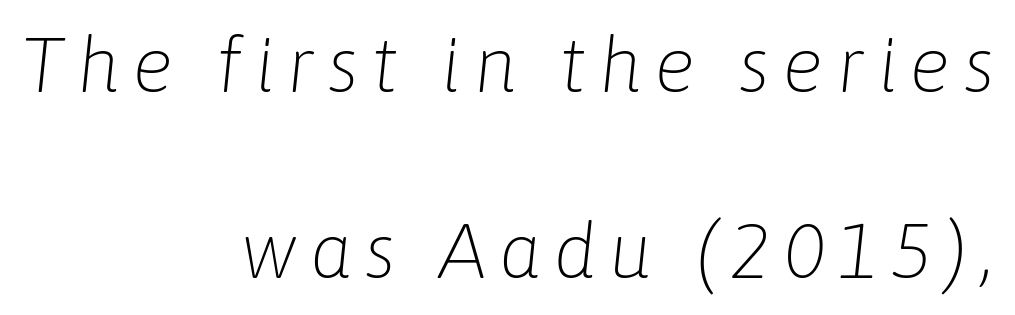
The image shows 77 px light type, italic (leaning right); set right-aligned, loose line spacing (2.41x), not underlined; low stroke contrast and a medium x-height.
